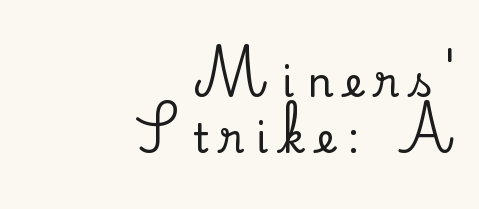
The image shows 40 px serif type, upright; set right-aligned, normal line spacing (1.4x), unusually wide letter spacing (+0.32 em), not underlined; medium stroke contrast and a small x-height.
